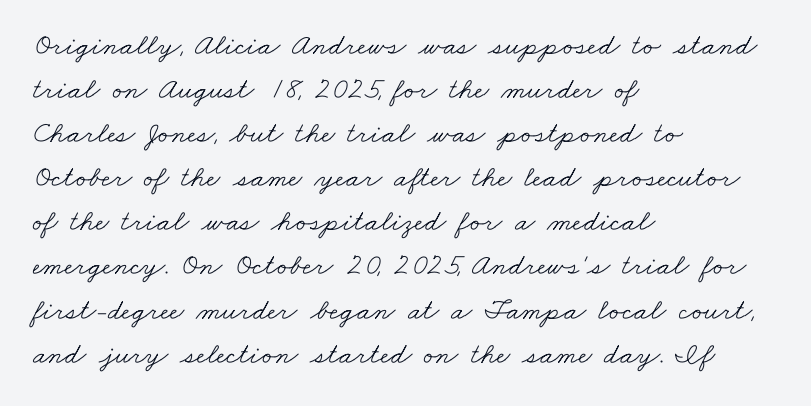
Students, note that the glyphs here touch the page at normal intervals. Typographically, this falls in the serif category. The strokes are not fattened; the text isn't bold. The space beneath each line is pristine and unruled.
